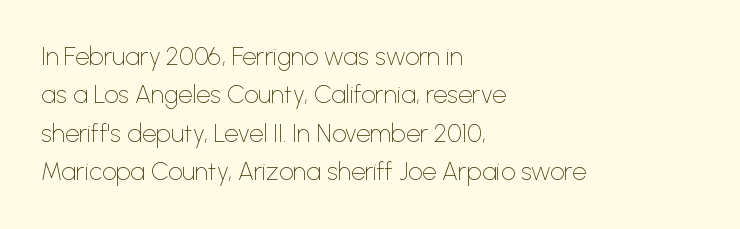
{"italic": "no", "bold": "no", "underline": "no", "align": "left", "line_spacing": "normal", "line_spacing_ratio": 1.54, "letter_spacing": "normal", "letter_spacing_em": 0.0, "glyph_px": 25}
